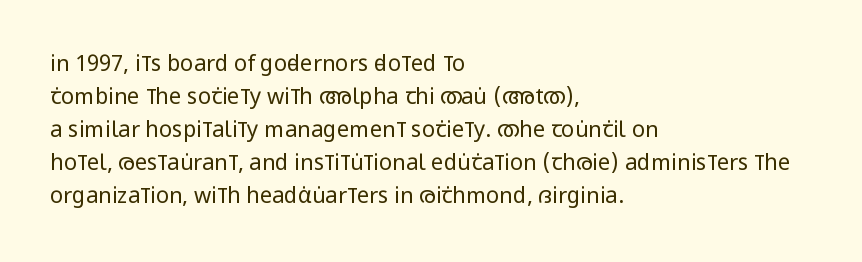
The image shows 22 px text type, upright; set left-aligned, normal line spacing (1.5x), normal letter spacing, not underlined.
